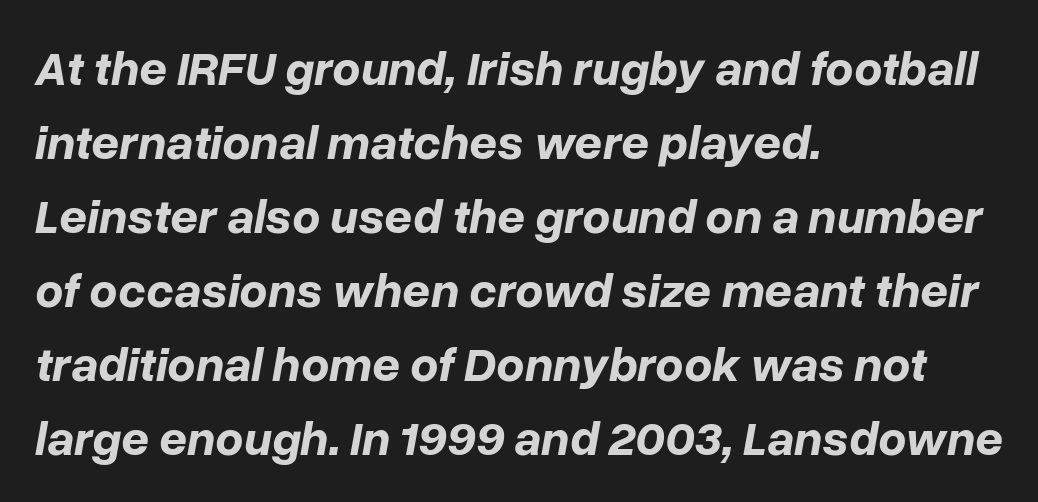
The image shows 49 px bold type, italic (leaning right); set left-aligned, normal line spacing (1.51x), normal letter spacing, not underlined; low stroke contrast and a medium x-height.
